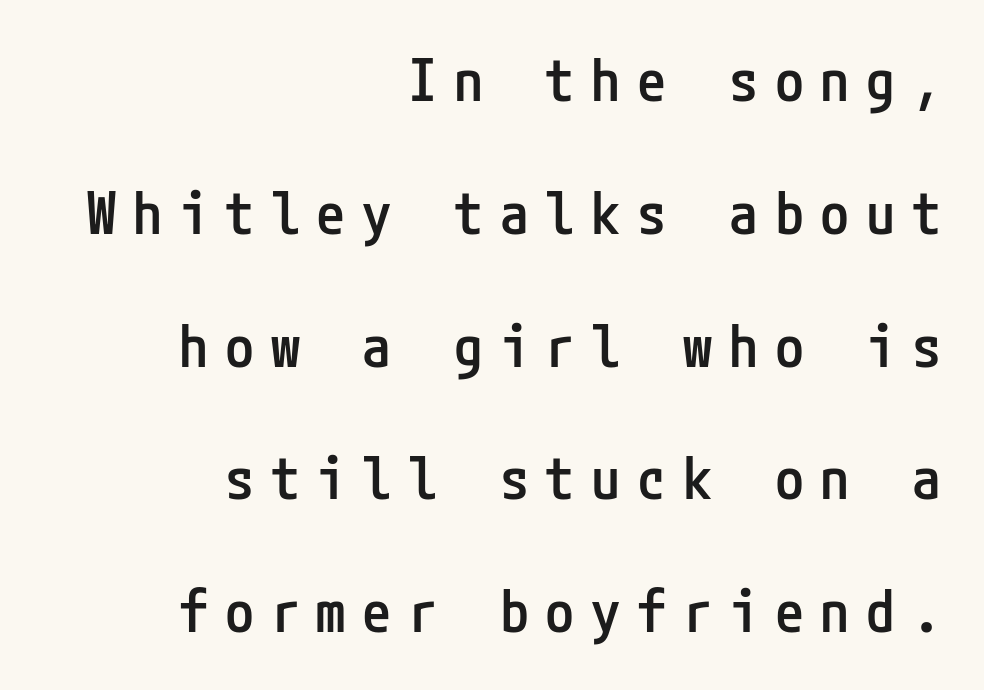
{"serif": "no", "italic": "no", "bold": "semi", "weight": "semibold", "width": "condensed", "stroke_contrast": "low", "x_height": "medium", "underline": "no", "align": "right", "line_spacing": "loose", "line_spacing_ratio": 2.29, "letter_spacing": "wide", "letter_spacing_em": 0.29, "glyph_px": 58}
